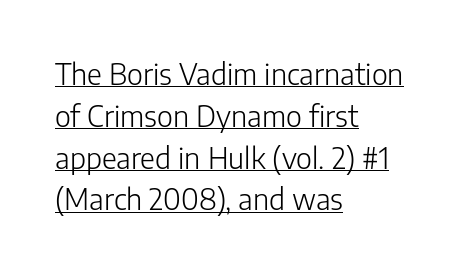
The image shows 29 px light sans-serif type, upright; set left-aligned, normal line spacing (1.44x), normal letter spacing, underlined; low stroke contrast and a medium x-height.
